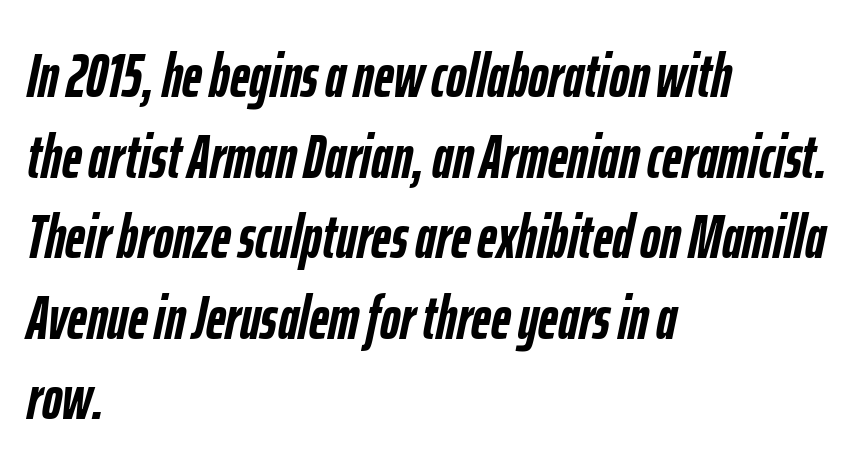
The glyphs have the mass of a bold cut. This sample has the flowing, uneven cadence of proportional lettering. Left-aligned paragraph, ragged on the right. An italicized treatment has been applied to the whole sample. The line-height multiplier appears to be the usual default. Standard letterfit; no display-style spreading of the glyphs.
